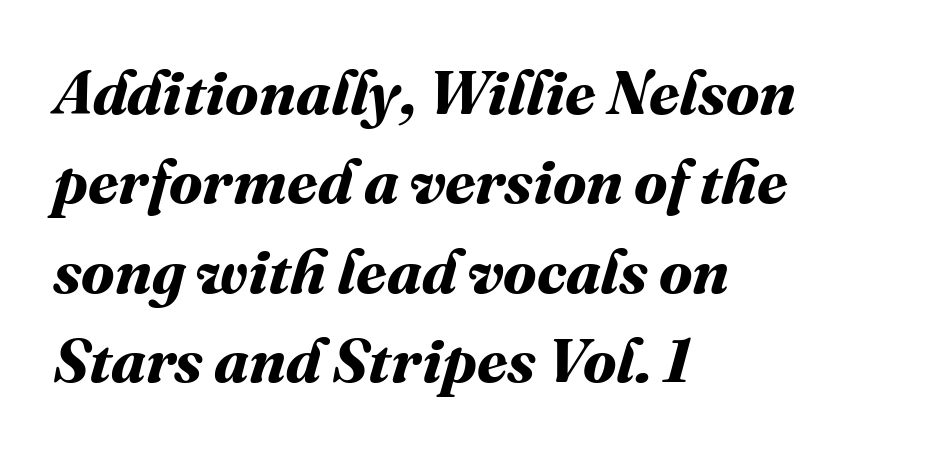
Q: Is the text bold? A: Yes.
Q: Is the text underlined? A: No.
Q: How is the paragraph aligned? A: Left-aligned.
Q: Is the spacing between letters normal or unusually wide? A: Normal.
Q: Is the spacing between lines tight, normal or loose? A: Normal.
Q: Width (condensed, normal, or wide)? A: Normal.
Q: Stroke contrast? A: Medium.
Q: x-height? A: Medium.
Q: Monospaced? A: No.
